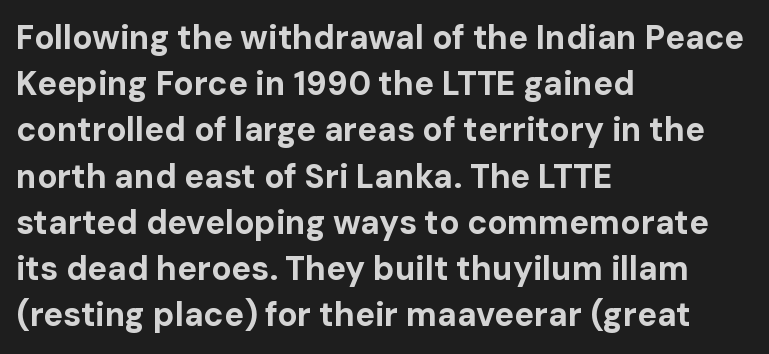
{"serif": "no", "italic": "no", "bold": "yes", "weight": "bold", "width": "normal", "stroke_contrast": "low", "x_height": "medium", "monospaced": "no", "underline": "no", "align": "left", "line_spacing": "normal", "line_spacing_ratio": 1.4, "letter_spacing": "normal", "letter_spacing_em": 0.0, "glyph_px": 33}
